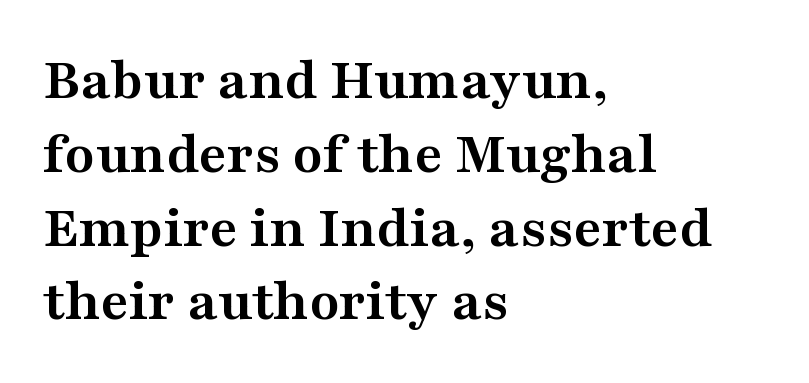
The image shows 61 px semibold, wide serif type, upright; set left-aligned, line spacing 1.21x, normal letter spacing, not underlined; medium stroke contrast and a medium x-height.
